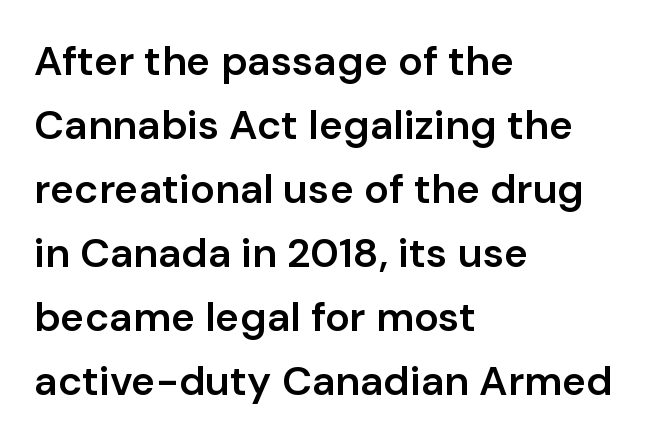
{"serif": "no", "italic": "no", "bold": "semi", "weight": "semibold", "width": "normal", "stroke_contrast": "low", "x_height": "medium", "monospaced": "no", "underline": "no", "align": "left", "line_spacing": "normal", "line_spacing_ratio": 1.56, "letter_spacing": "normal", "letter_spacing_em": 0.0, "glyph_px": 41}
